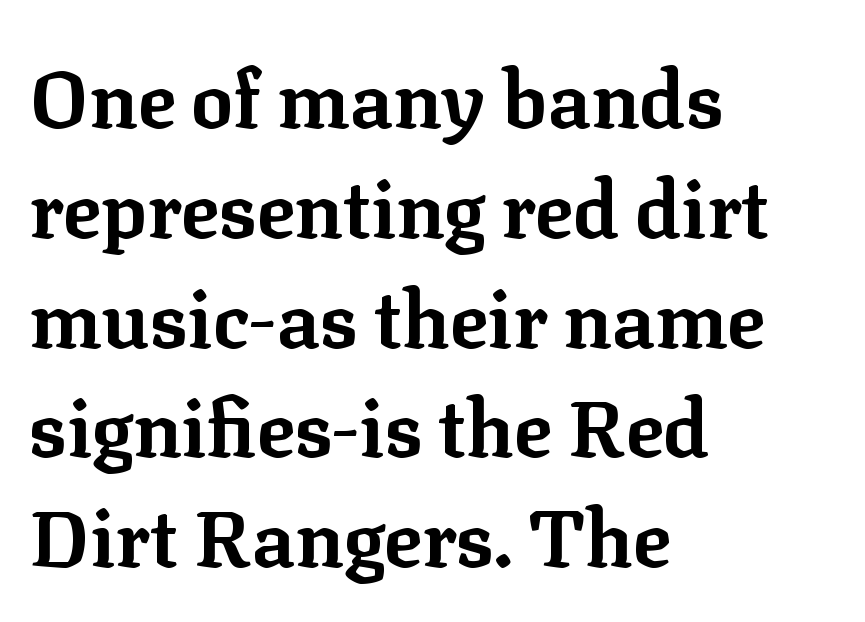
The image shows 79 px bold serif type, upright; set left-aligned, normal line spacing (1.39x), normal letter spacing, not underlined; low stroke contrast and a medium x-height.
